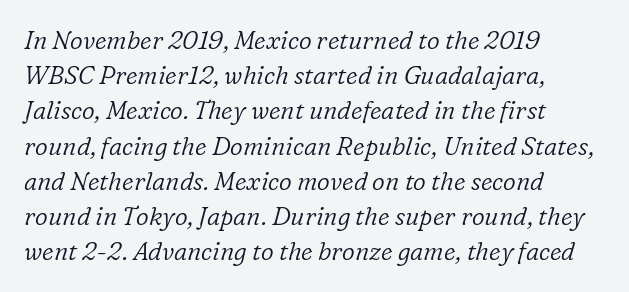
The image shows 25 px text type, italic (leaning right); set left-aligned, normal line spacing (1.41x), normal letter spacing, not underlined.
